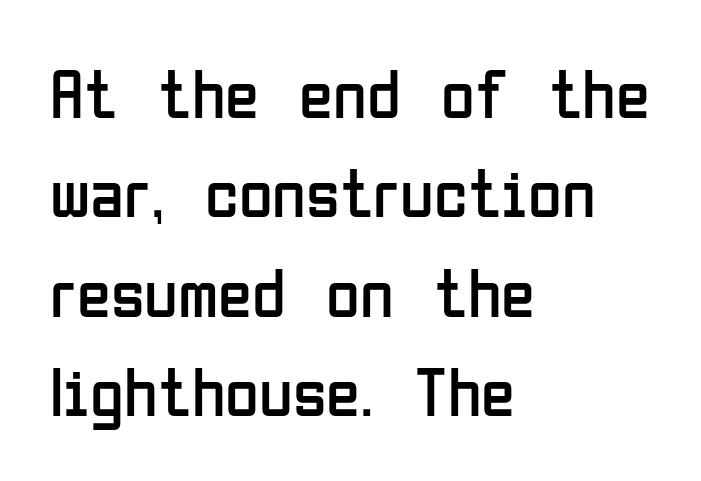
The image shows 69 px regular-weight, condensed sans-serif type, upright; set left-aligned, normal line spacing (1.44x), normal letter spacing, not underlined; low stroke contrast and a medium x-height.
